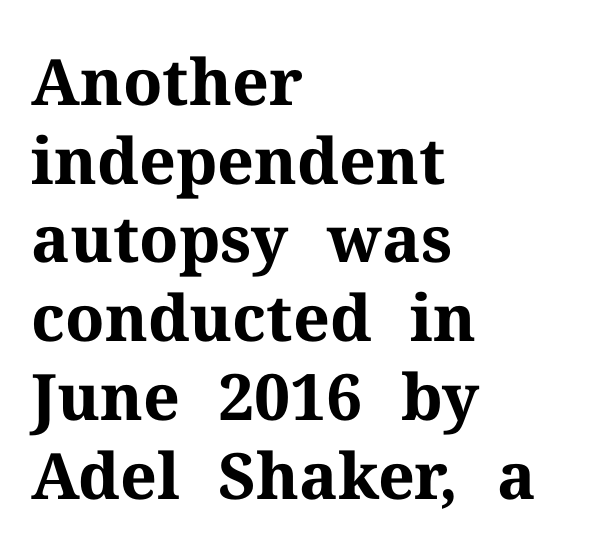
The letters are bold, with thick, heavy strokes. If you drew a ruler down the left edge, every line would touch it. The space directly below the letters is spotless. Proportional: the letters do not fall into vertical columns. Unlike a clean sans, this face finishes its strokes with serifs.
